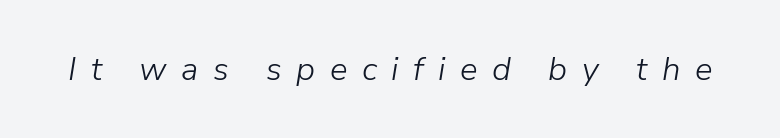
Looks like regular typesetting: each glyph gets only the width it needs. The horizontal fit of the characters is loose and conspicuously gappy. A light-to-regular cut is what we see here. Characters are canted at an angle relative to the baseline's perpendicular. The foot of each line stays bare and open.
